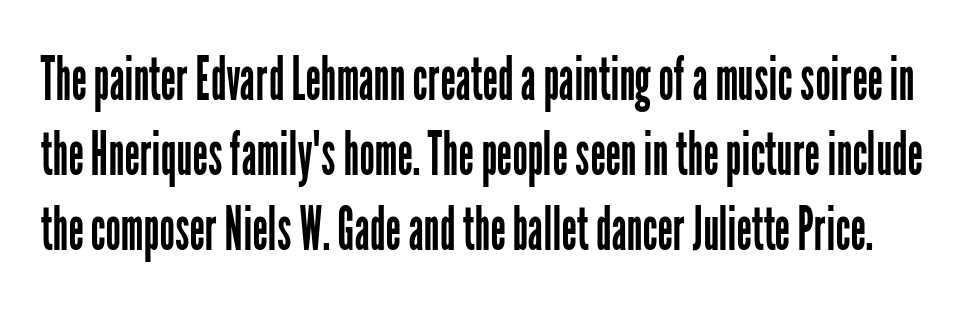
Q: Is the text bold? A: No.
Q: Is the text italic (slanted)? A: No, it is upright.
Q: Is the typeface a serif or a sans-serif typeface? A: Sans-serif.
Q: Is the text underlined? A: No.
Q: Is the spacing between letters normal or unusually wide? A: Normal.
Q: Width (condensed, normal, or wide)? A: Condensed.
Q: Stroke contrast? A: Low.
Q: x-height? A: Medium.
Q: Monospaced? A: No.
